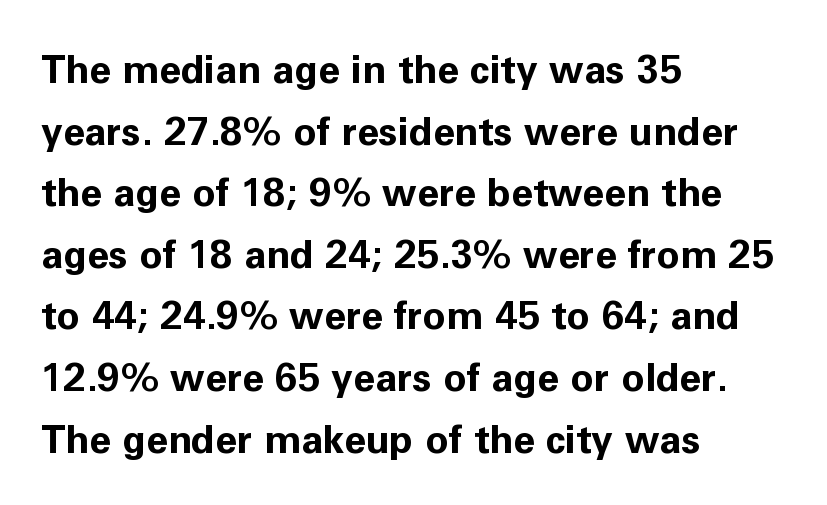
{"serif": "no", "italic": "no", "bold": "yes", "weight": "bold", "width": "normal", "stroke_contrast": "low", "x_height": "medium", "monospaced": "no", "underline": "no", "align": "left", "line_spacing": "normal", "line_spacing_ratio": 1.58, "letter_spacing": "normal", "letter_spacing_em": 0.0, "glyph_px": 39}
